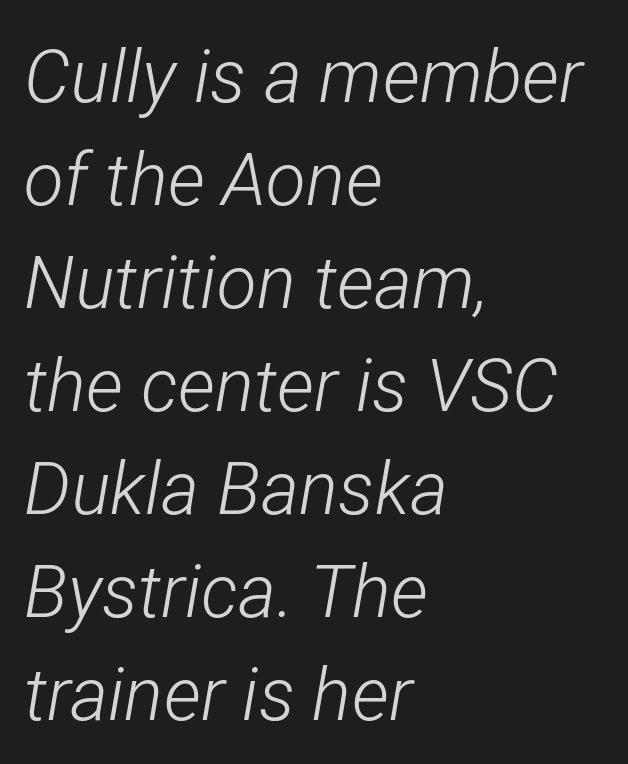
{"italic": "yes", "lean": "right", "slant_degrees": 12, "bold": "no", "weight": "light", "width": "condensed", "stroke_contrast": "low", "x_height": "medium", "monospaced": "no", "underline": "no", "align": "left", "line_spacing": "normal", "line_spacing_ratio": 1.41, "letter_spacing": "normal", "letter_spacing_em": 0.0, "glyph_px": 73}
